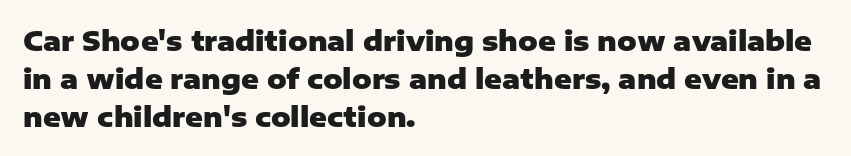
{"italic": "no", "bold": "yes", "underline": "no", "align": "left", "line_spacing": "normal", "line_spacing_ratio": 1.4, "letter_spacing": "normal", "letter_spacing_em": 0.0, "glyph_px": 27}
